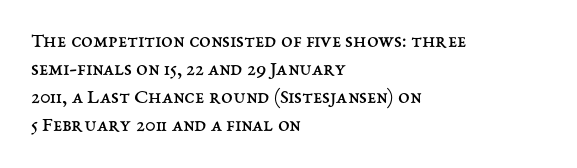
{"italic": "no", "bold": "no", "underline": "no", "align": "left", "line_spacing": "normal", "line_spacing_ratio": 1.33, "letter_spacing": "normal", "letter_spacing_em": 0.0, "glyph_px": 21}
